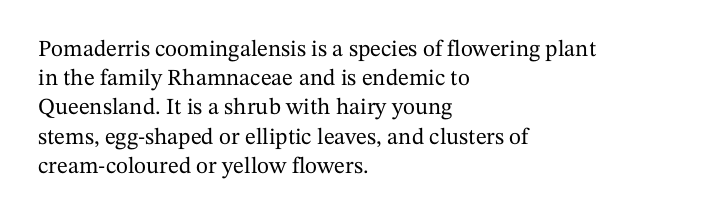
Interline gaps are of average width in this sample. Short note: letters normally spaced. Posture: vertical. The strip under each line holds only bare page. Which margin do the lines hug? The left one — the right edge is uneven.
